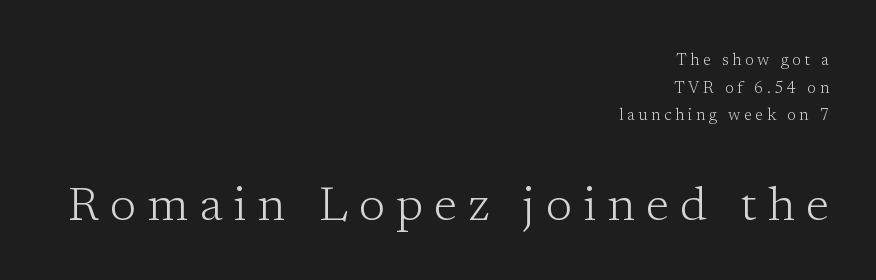
{"serif": "yes", "italic": "no", "bold": "no", "weight": "light", "width": "normal", "stroke_contrast": "low", "x_height": "medium", "monospaced": "no", "underline": "no", "align": "right", "line_spacing_ratio": 1.72, "letter_spacing": "wide", "letter_spacing_em": 0.23, "larger_block": "second", "size_ratio": 3.0, "glyph_px": 48}
